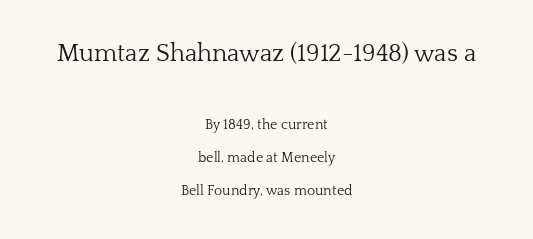
Line starts and ends both wander, symmetrically. Leading: increased. Characters remain perfectly vertical along every line. Unmarked baselines from the first word to the last. Which chunk is bigger? The first one — the top block dwarfs the bottom. Tracking here is standard; glyphs follow each other at the usual distance.
